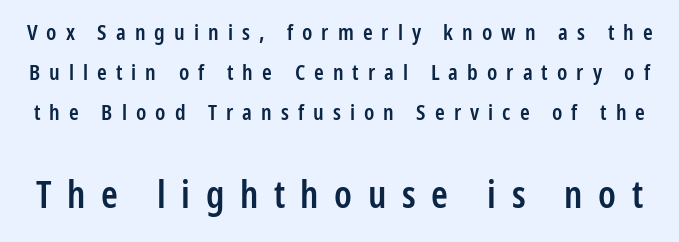
Q: Is the text bold? A: Semi-bold.
Q: Is the text italic (slanted)? A: No, it is upright.
Q: Is the typeface a serif or a sans-serif typeface? A: Sans-serif.
Q: Is the text underlined? A: No.
Q: Is the spacing between letters normal or unusually wide? A: Unusually wide.
Q: Which block of text is set in a larger size, the first (top) or the second (bottom)? A: The second (bottom) one.
Q: Width (condensed, normal, or wide)? A: Condensed.
Q: Stroke contrast? A: Low.
Q: x-height? A: Medium.
Q: Monospaced? A: No.
